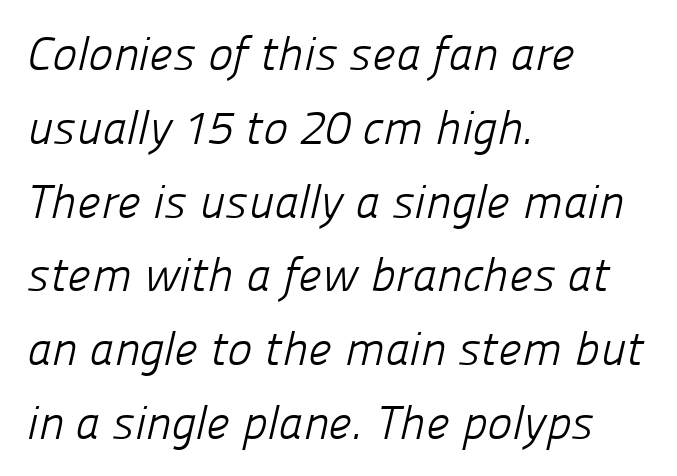
Q: Is the text bold? A: No.
Q: Is the typeface a serif or a sans-serif typeface? A: Sans-serif.
Q: Is the text underlined? A: No.
Q: How is the paragraph aligned? A: Left-aligned.
Q: Is the spacing between letters normal or unusually wide? A: Normal.
Q: Is the spacing between lines tight, normal or loose? A: Normal.
Q: Width (condensed, normal, or wide)? A: Normal.
Q: Stroke contrast? A: Low.
Q: x-height? A: Medium.
Q: Monospaced? A: No.
